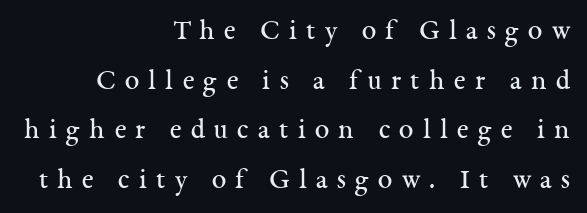
Q: Is the text bold? A: No.
Q: Is the text italic (slanted)? A: No, it is upright.
Q: Is the typeface a serif or a sans-serif typeface? A: Serif.
Q: Is the text underlined? A: No.
Q: How is the paragraph aligned? A: Right-aligned.
Q: Is the spacing between letters normal or unusually wide? A: Unusually wide.
Q: Width (condensed, normal, or wide)? A: Normal.
Q: Stroke contrast? A: Medium.
Q: x-height? A: Medium.
Q: Monospaced? A: No.
